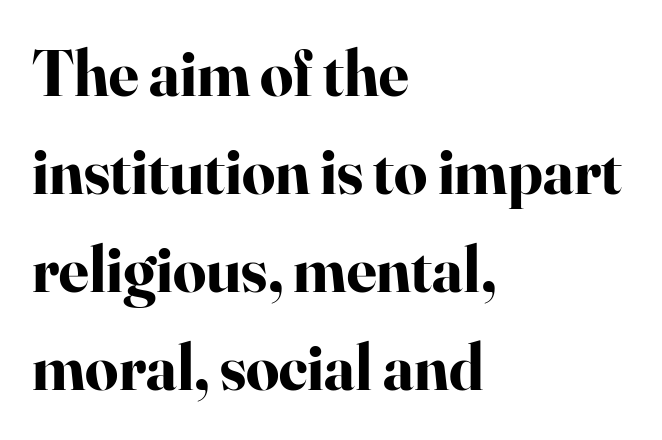
The face used here has the dense, thick strokes of a bold. Default kerning and tracking; the words read as compact shapes. The glyphs in this specimen are seriffed. The gap between lines stays unmarked.
